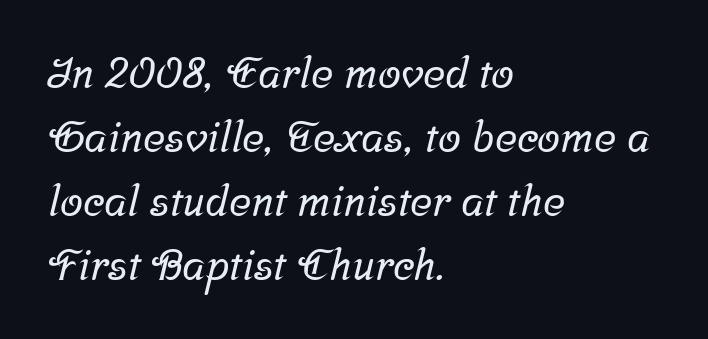
Q: Is the text underlined? A: No.
Q: How is the paragraph aligned? A: Left-aligned.
Q: Is the spacing between letters normal or unusually wide? A: Normal.
Q: Is the spacing between lines tight, normal or loose? A: Normal.
Q: Width (condensed, normal, or wide)? A: Normal.
Q: Stroke contrast? A: Low.
Q: x-height? A: Medium.
Q: Monospaced? A: No.
